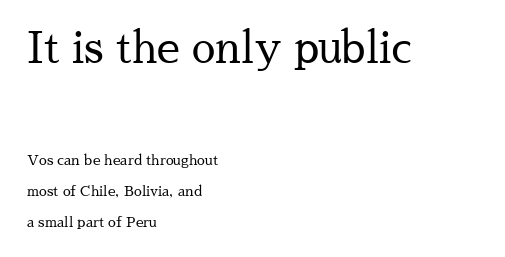
Quick note: underline off. The typesetting does not lean heavy: it is not bold. The passage shown is typeset with a serif family. If you measured baseline to baseline, you'd find a long distance.
